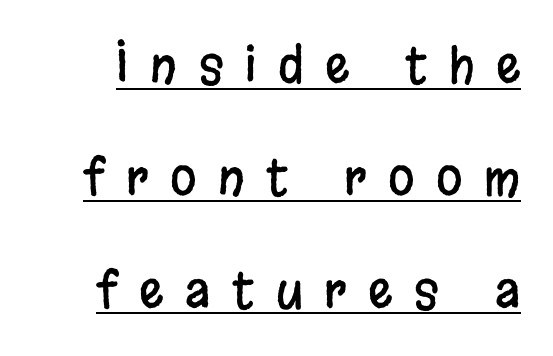
Q: Is the text italic (slanted)? A: No, it is upright.
Q: Is the typeface a serif or a sans-serif typeface? A: Sans-serif.
Q: Is the text underlined? A: Yes.
Q: Is the spacing between letters normal or unusually wide? A: Unusually wide.
Q: Is the spacing between lines tight, normal or loose? A: Loose.
Q: Width (condensed, normal, or wide)? A: Condensed.
Q: Stroke contrast? A: Low.
Q: x-height? A: Large.
Q: Monospaced? A: No.
